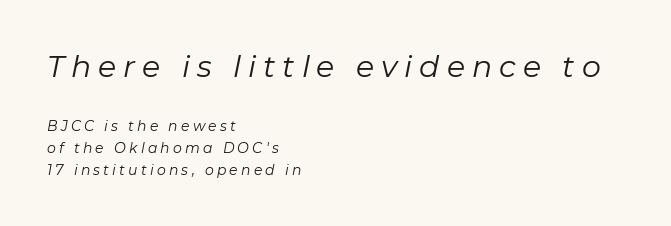
Is the lower block the larger one? No — the upper block carries the bigger type. Spacing verdict: proportional, widths tailored to each character. Each line starts at the same left margin while the right side varies. Inter-character spacing is expanded well beyond the font's built-in metrics. A clean baseline with only descenders dipping below it.
